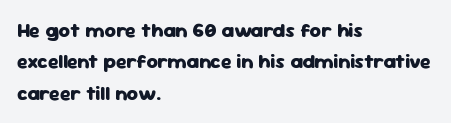
{"italic": "no", "bold": "yes", "underline": "no", "align": "left", "line_spacing": "normal", "line_spacing_ratio": 1.57, "letter_spacing": "normal", "letter_spacing_em": 0.0, "glyph_px": 20}
